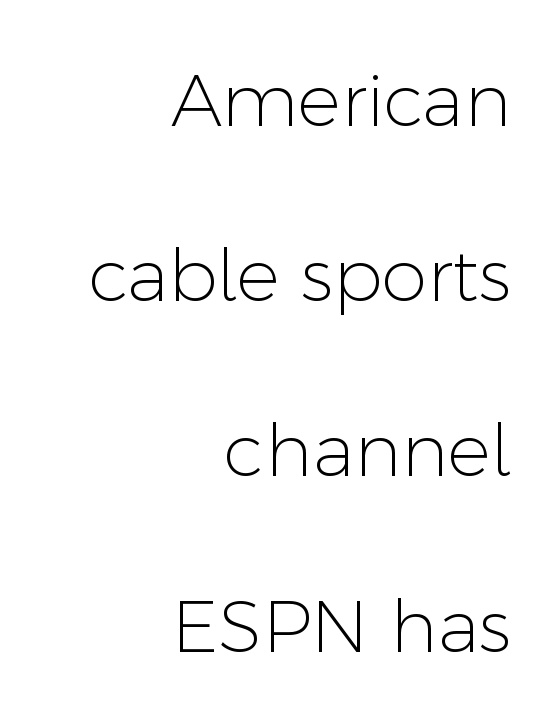
The image shows 73 px light sans-serif type, upright; set right-aligned, loose line spacing (2.4x), normal letter spacing, not underlined; low stroke contrast and a medium x-height.
